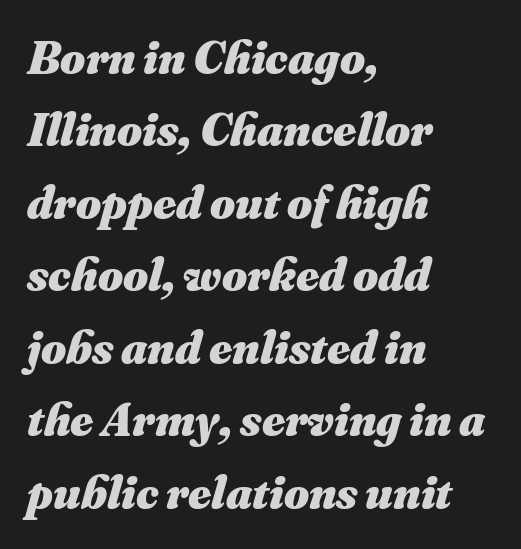
The image shows 48 px heavy type, italic (leaning right); set left-aligned, normal line spacing (1.51x), normal letter spacing, not underlined; medium stroke contrast and a small x-height.
